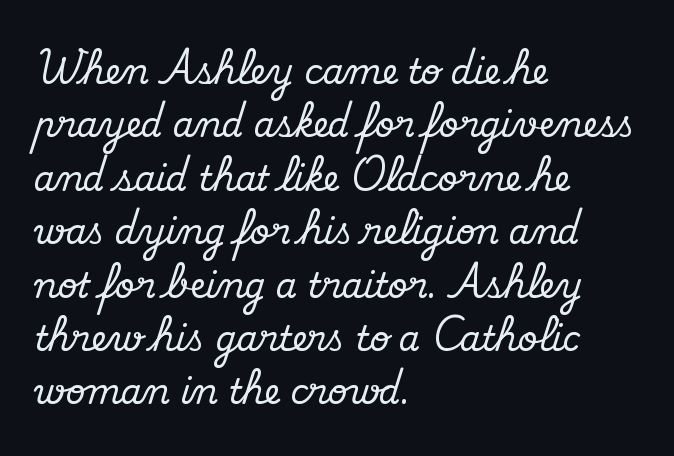
{"serif": "yes", "width": "normal", "stroke_contrast": "medium", "x_height": "small", "monospaced": "no", "underline": "no", "align": "left", "line_spacing": "normal", "line_spacing_ratio": 1.57, "letter_spacing": "normal", "letter_spacing_em": 0.0, "glyph_px": 34}
